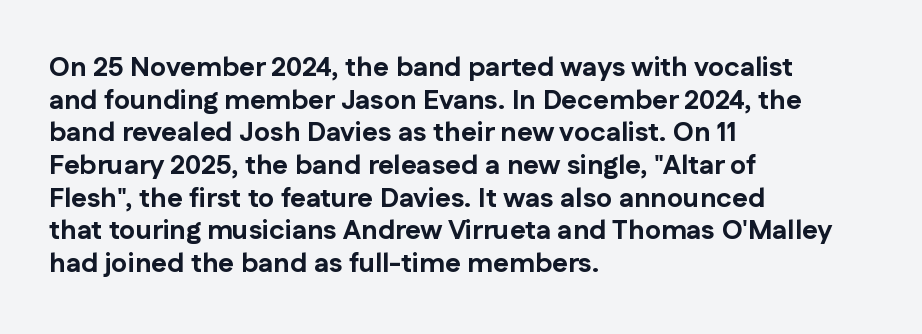
The glyphs are unaccompanied by any horizontal stroke below them. The passage shown is emphatically bold. The lettering holds an erect, upright posture throughout. Here the glyphs are tracked normally, forming tight word shapes.
